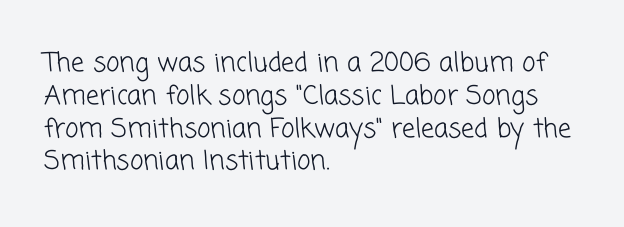
These glyphs show unthickened strokes, regular width or finer. Leading: standard. All the whitespace from short lines collects on the right. Observe the ordinary spacing: letters are neighbours, not strangers. Nobody drew a line under any word here.
